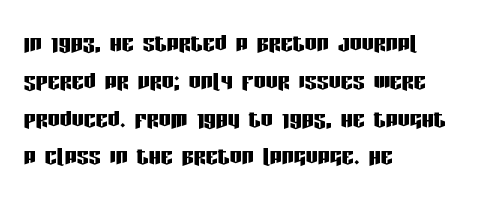
Q: Is the text italic (slanted)? A: No, it is upright.
Q: Is the typeface a serif or a sans-serif typeface? A: Sans-serif.
Q: Is the text underlined? A: No.
Q: How is the paragraph aligned? A: Left-aligned.
Q: Is the spacing between letters normal or unusually wide? A: Normal.
Q: Is the spacing between lines tight, normal or loose? A: Normal.
Q: Width (condensed, normal, or wide)? A: Condensed.
Q: Stroke contrast? A: Low.
Q: x-height? A: Large.
Q: Monospaced? A: No.
